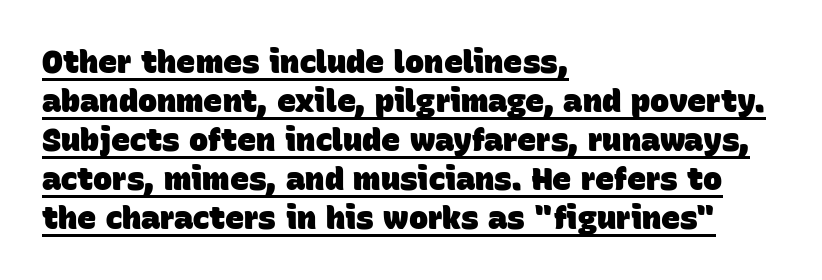
Q: Is the text bold? A: Yes.
Q: Is the typeface a serif or a sans-serif typeface? A: Sans-serif.
Q: Is the text underlined? A: Yes.
Q: How is the paragraph aligned? A: Left-aligned.
Q: Is the spacing between letters normal or unusually wide? A: Normal.
Q: Width (condensed, normal, or wide)? A: Normal.
Q: Stroke contrast? A: Low.
Q: x-height? A: Large.
Q: Monospaced? A: No.
